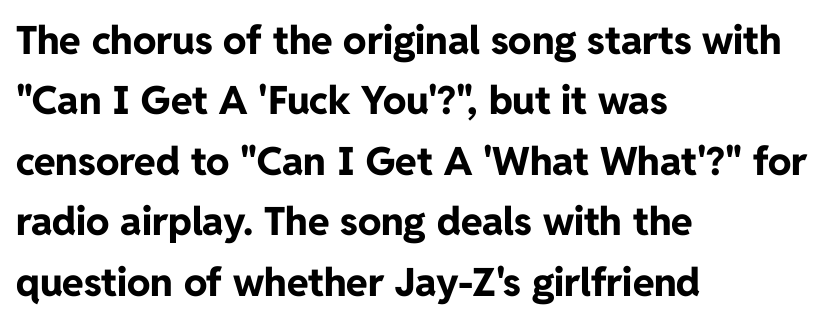
Q: Is the text bold? A: Yes.
Q: Is the text italic (slanted)? A: No, it is upright.
Q: Is the typeface a serif or a sans-serif typeface? A: Sans-serif.
Q: Is the text underlined? A: No.
Q: How is the paragraph aligned? A: Left-aligned.
Q: Is the spacing between letters normal or unusually wide? A: Normal.
Q: Is the spacing between lines tight, normal or loose? A: Normal.
Q: Width (condensed, normal, or wide)? A: Normal.
Q: Stroke contrast? A: Low.
Q: x-height? A: Medium.
Q: Monospaced? A: No.
